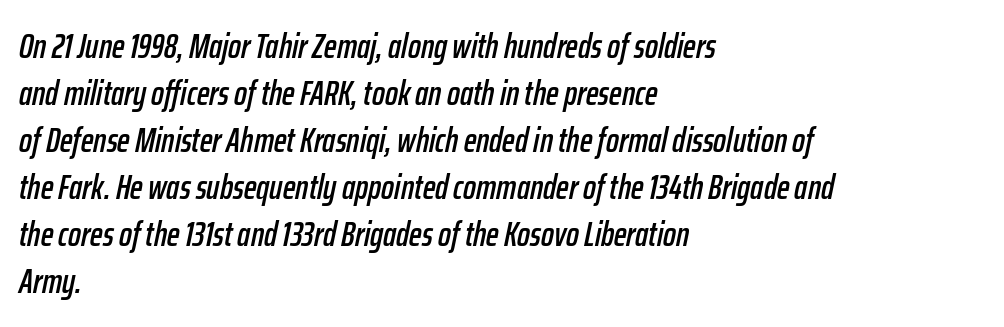
Q: Is the text italic (slanted)? A: Yes, it leans right by about 12 degrees.
Q: Is the text underlined? A: No.
Q: How is the paragraph aligned? A: Left-aligned.
Q: Is the spacing between letters normal or unusually wide? A: Normal.
Q: Is the spacing between lines tight, normal or loose? A: Normal.
Q: Width (condensed, normal, or wide)? A: Condensed.
Q: Stroke contrast? A: Low.
Q: x-height? A: Medium.
Q: Monospaced? A: No.
